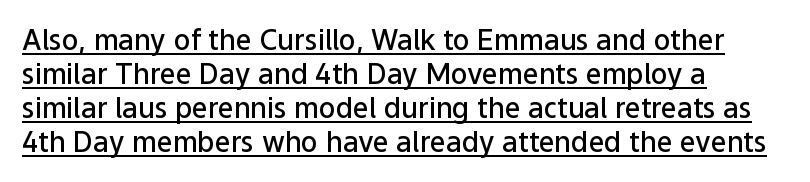
Q: Is the text bold? A: Semi-bold.
Q: Is the text italic (slanted)? A: No, it is upright.
Q: Is the typeface a serif or a sans-serif typeface? A: Sans-serif.
Q: Is the text underlined? A: Yes.
Q: How is the paragraph aligned? A: Left-aligned.
Q: Is the spacing between letters normal or unusually wide? A: Normal.
Q: Width (condensed, normal, or wide)? A: Normal.
Q: Stroke contrast? A: Low.
Q: x-height? A: Medium.
Q: Monospaced? A: No.
